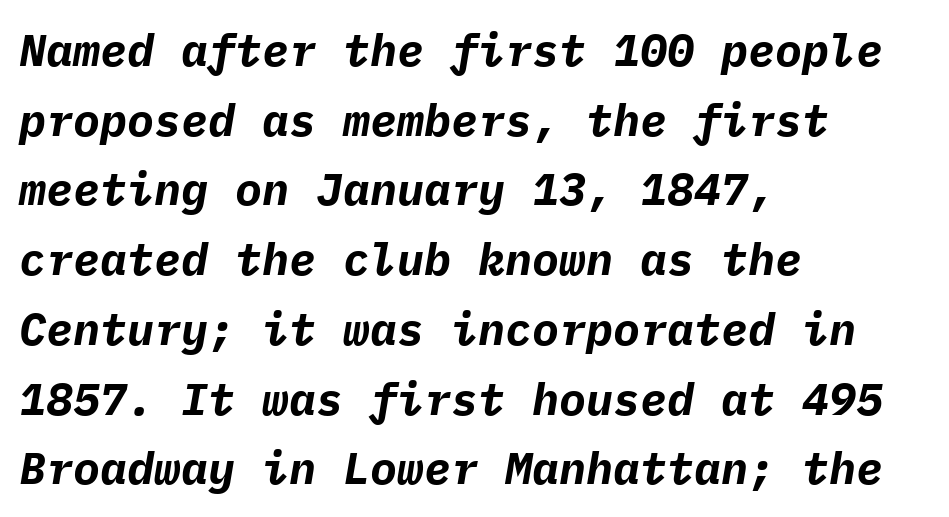
The image shows 45 px bold type, italic (leaning right), monospaced; set left-aligned, normal line spacing (1.55x), normal letter spacing, not underlined; low stroke contrast and a medium x-height.
